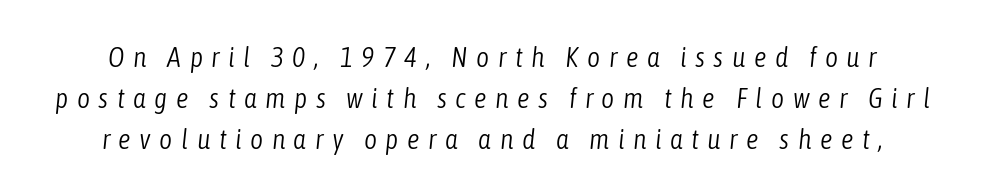
{"italic": "yes", "lean": "right", "slant_degrees": 6, "bold": "no", "weight": "light", "width": "condensed", "stroke_contrast": "low", "x_height": "medium", "monospaced": "no", "underline": "no", "line_spacing": "normal", "line_spacing_ratio": 1.47, "letter_spacing": "wide", "letter_spacing_em": 0.3, "glyph_px": 28}
